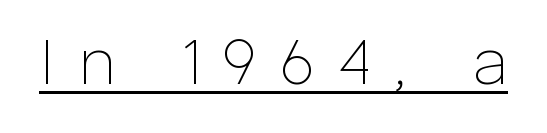
{"serif": "no", "italic": "no", "bold": "no", "weight": "thin", "width": "normal", "stroke_contrast": "low", "x_height": "medium", "monospaced": "no", "underline": "yes", "letter_spacing": "wide", "letter_spacing_em": 0.36, "glyph_px": 66}
